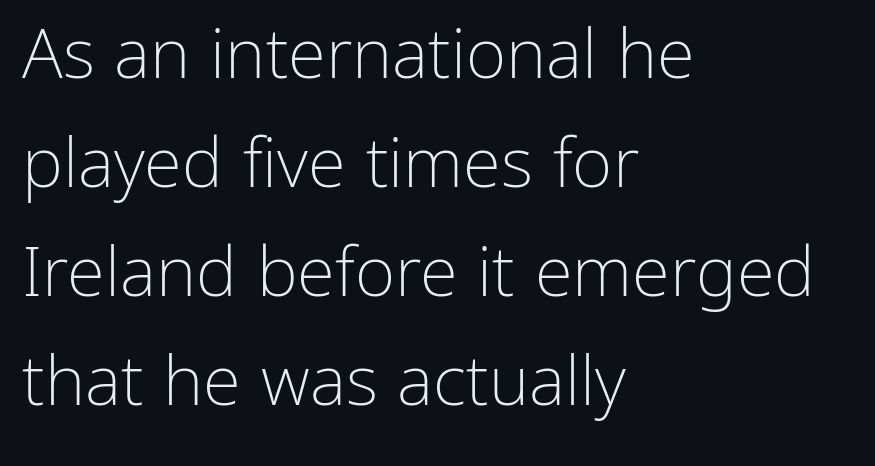
{"serif": "no", "italic": "no", "bold": "no", "weight": "light", "width": "normal", "stroke_contrast": "low", "x_height": "medium", "monospaced": "no", "underline": "no", "align": "left", "line_spacing": "normal", "line_spacing_ratio": 1.58, "letter_spacing": "normal", "letter_spacing_em": 0.0, "glyph_px": 69}
